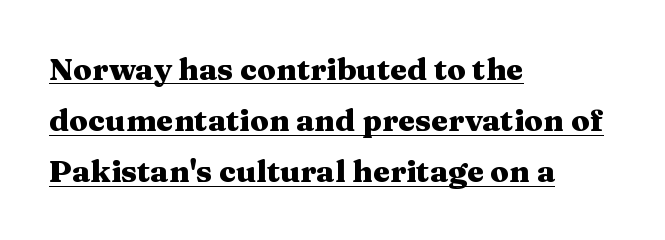
Does the type have serifs? Yes, each stem ends in a small foot. Each letter keeps its own natural width here, so spacing adapts to shape. Bold? Absolutely — the strokes are thick and heavy. Observe the ordinary spacing: letters are neighbours, not strangers. Visually the block forms a straight wall on the left and a jagged coastline on the right. What decoration does the sample have? An underline.
